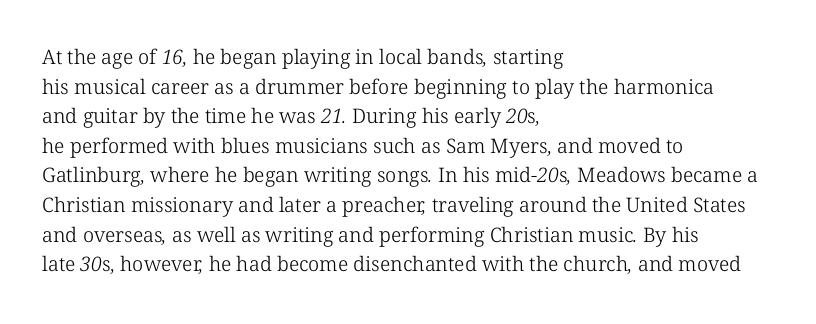
Q: Is the text bold? A: No.
Q: Is the text underlined? A: No.
Q: How is the paragraph aligned? A: Left-aligned.
Q: Is the spacing between letters normal or unusually wide? A: Normal.
Q: Is the spacing between lines tight, normal or loose? A: Normal.
